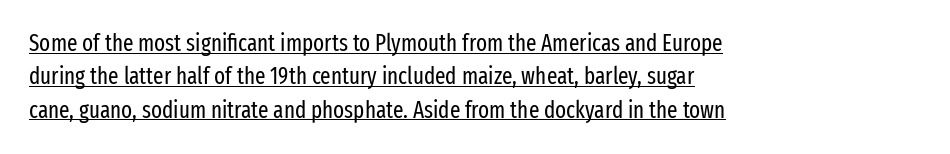
{"italic": "no", "bold": "no", "underline": "yes", "align": "left", "line_spacing": "normal", "line_spacing_ratio": 1.45, "letter_spacing": "normal", "letter_spacing_em": 0.0, "glyph_px": 23}
